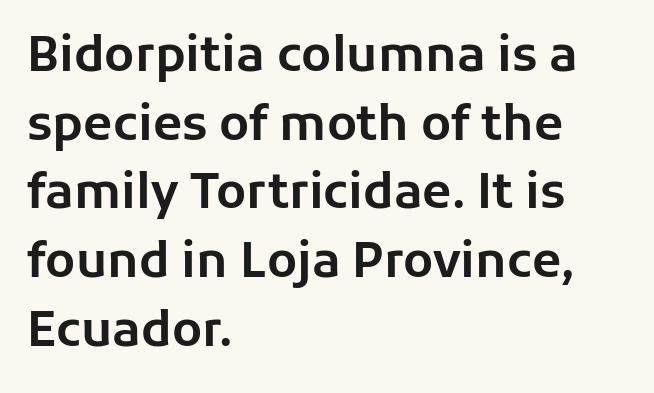
Honestly, there is no underline to notice here at all. Each letter keeps its own natural width here, so spacing adapts to shape. What's the leading like? Ordinary, nothing unusual. The horizontal fit of the characters is conventional and even. This rendering uses left alignment, leaving the right contour irregular.
